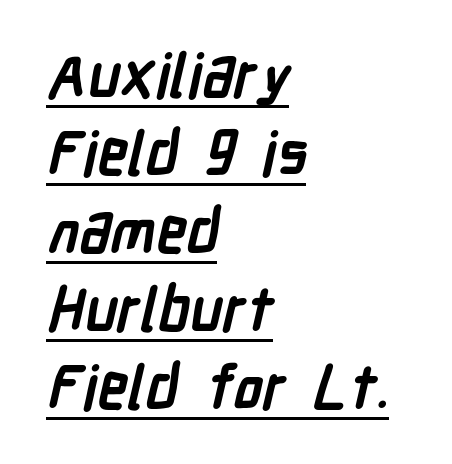
The image shows 60 px semibold, condensed sans-serif type; set left-aligned, normal line spacing (1.3x), normal letter spacing, underlined; low stroke contrast and a medium x-height.
